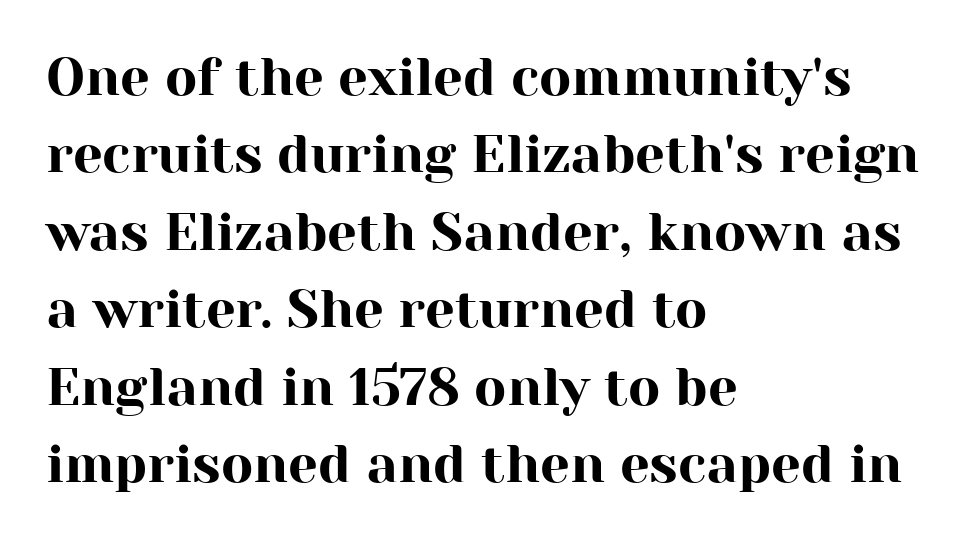
Q: Is the text italic (slanted)? A: No, it is upright.
Q: Is the typeface a serif or a sans-serif typeface? A: Serif.
Q: Is the text underlined? A: No.
Q: How is the paragraph aligned? A: Left-aligned.
Q: Is the spacing between letters normal or unusually wide? A: Normal.
Q: Is the spacing between lines tight, normal or loose? A: Normal.
Q: Width (condensed, normal, or wide)? A: Normal.
Q: Stroke contrast? A: High.
Q: x-height? A: Medium.
Q: Monospaced? A: No.
